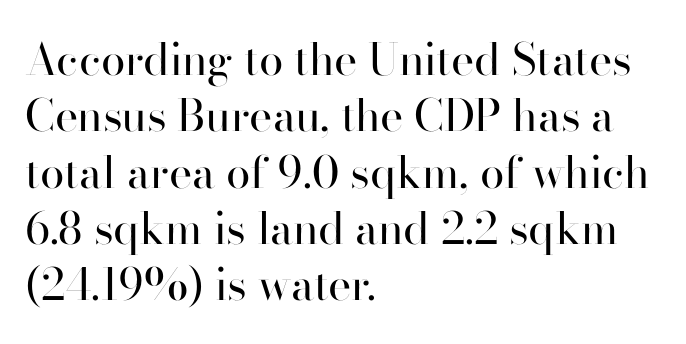
The image shows 44 px regular-weight sans-serif type, upright; set left-aligned, normal line spacing (1.28x), normal letter spacing, not underlined; high stroke contrast and a small x-height.
